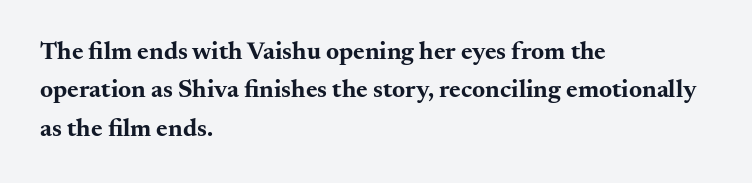
{"italic": "no", "bold": "yes", "underline": "no", "align": "left", "line_spacing": "normal", "line_spacing_ratio": 1.54, "letter_spacing": "normal", "letter_spacing_em": 0.0, "glyph_px": 25}
